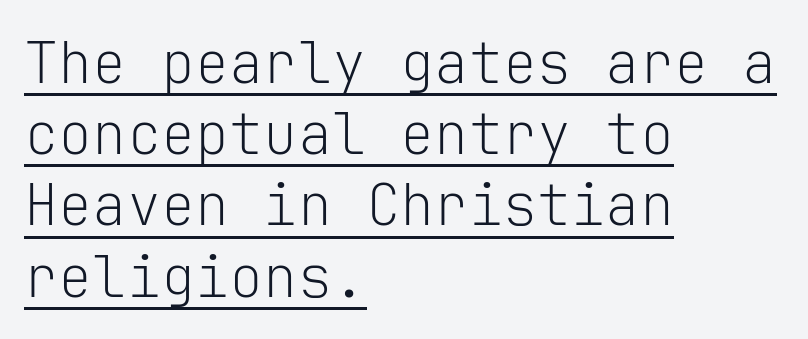
Note the uniform advance width — an 'i' takes as much space as an 'm'. The horizontal fit of the characters is conventional and even. This is not heavy type; no bold has been used. A normal amount of white space separates one row of letters from the next. The rag falls on the right side of this text block. No feet cap the strokes, marking this as sans-serif type.
